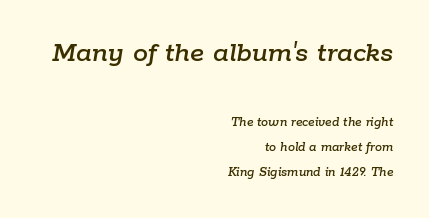
The image shows 30 px text type, italic (leaning right); set right-aligned, line spacing 1.8x, normal letter spacing, not underlined; the first (top) block is 2.14x larger; low stroke contrast and a medium x-height.
